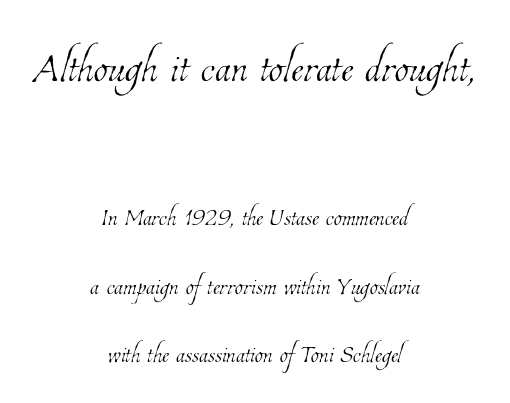
The image shows 58 px thin, condensed type; set centered, loose line spacing (2.08x), normal letter spacing, not underlined; the first (top) block is 1.76x larger; low stroke contrast and a medium x-height.
